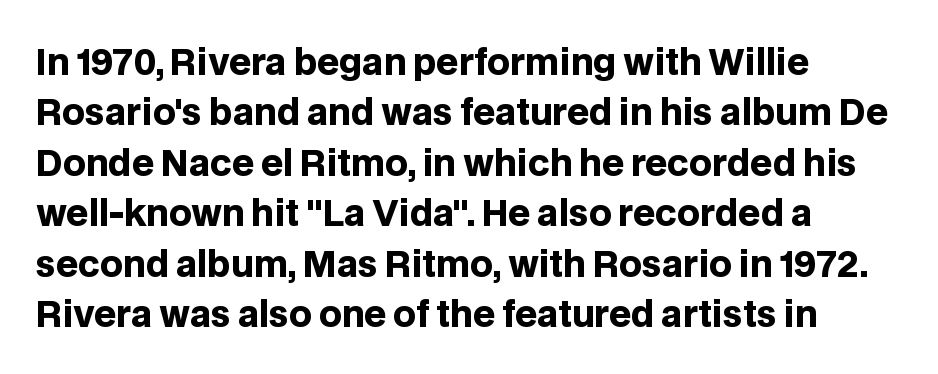
Caption: multi-line text, flush left, ragged right. This sample keeps an unexceptional amount of space between lines. Nobody drew a line under any word here. A typesetter would call this proportional, since set widths differ per character. A typesetter would label this face a sans.
